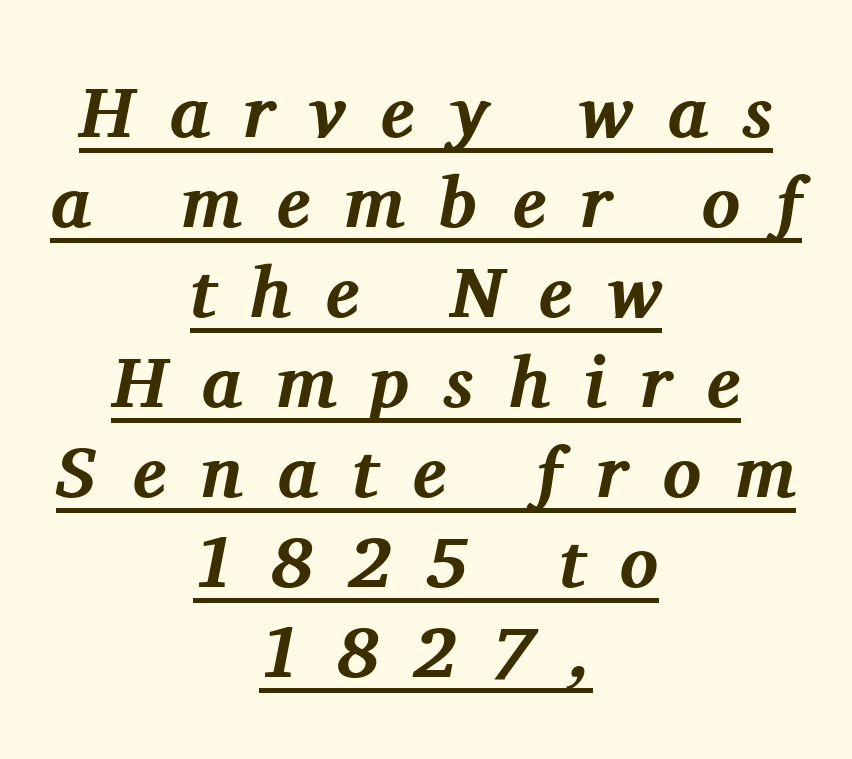
Q: Is the text bold? A: Yes.
Q: Is the text italic (slanted)? A: Yes, it leans right by about 11 degrees.
Q: Is the typeface a serif or a sans-serif typeface? A: Serif.
Q: Is the text underlined? A: Yes.
Q: How is the paragraph aligned? A: Centered.
Q: Is the spacing between letters normal or unusually wide? A: Unusually wide.
Q: Is the spacing between lines tight, normal or loose? A: Normal.
Q: Width (condensed, normal, or wide)? A: Normal.
Q: Stroke contrast? A: Medium.
Q: x-height? A: Medium.
Q: Monospaced? A: No.
